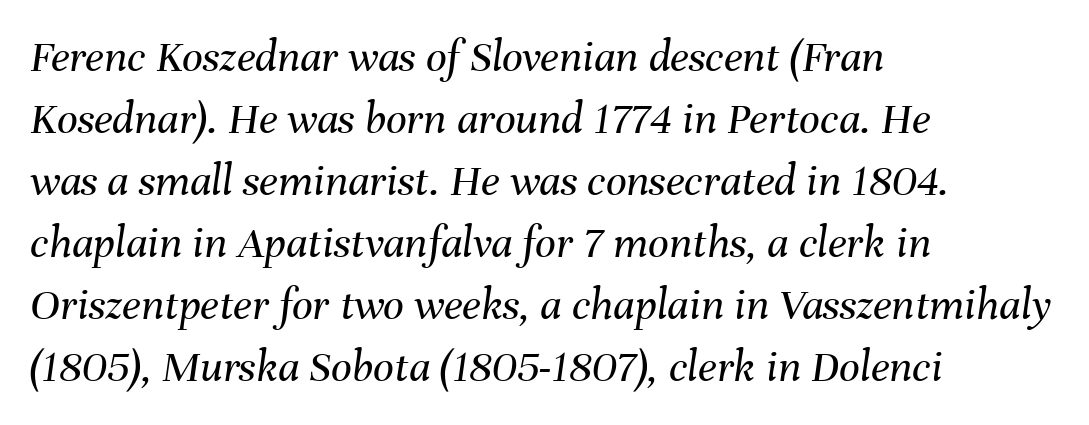
Do the characters align in a grid? No, the font is proportional. Casual observation: everything's shoved over to the left. Short note: letters normally spaced. The typography opts for an oblique posture over an upright one. Nobody drew a line under any word here. Compared with typical paragraphs, the rows here are spaced about the same.
